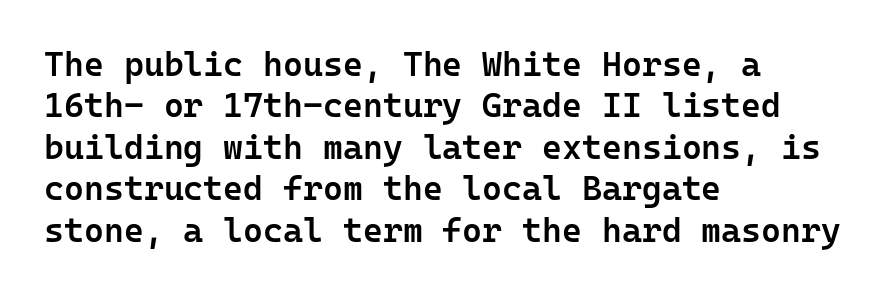
The image shows 34 px semibold sans-serif type, upright, monospaced; set left-aligned, line spacing 1.22x, normal letter spacing, not underlined; low stroke contrast and a medium x-height.
